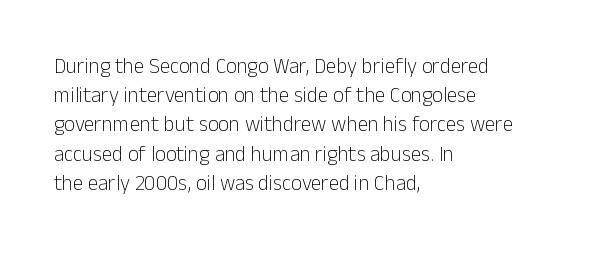
The image shows 21 px text type, upright; set left-aligned, normal line spacing (1.39x), normal letter spacing, not underlined.
